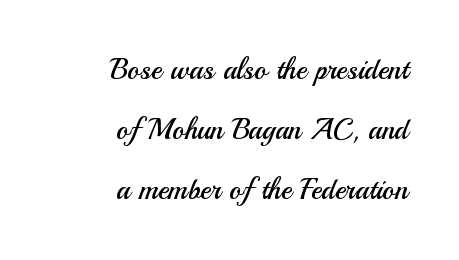
The image shows 29 px regular-weight sans-serif type; set right-aligned, loose line spacing (2.07x), normal letter spacing, not underlined; medium stroke contrast and a small x-height.
